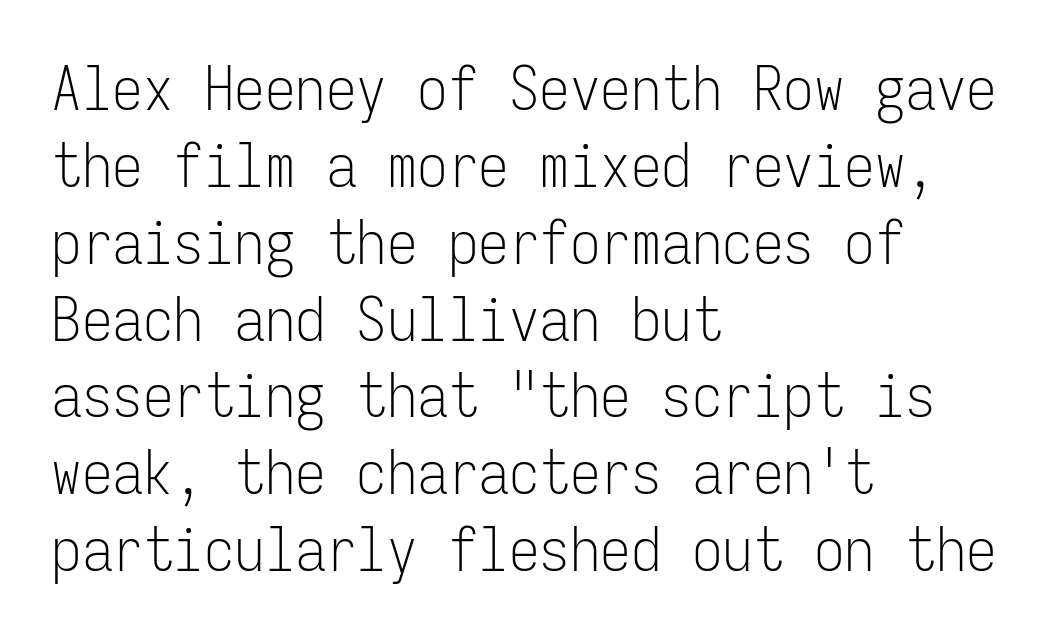
Upright lettering throughout. The passage shown is typed in a monospace face where columns stay perfectly aligned. The typeface has the unassuming heft of standard copy or less. Serif or sans? Sans — the stroke terminals are bare.
